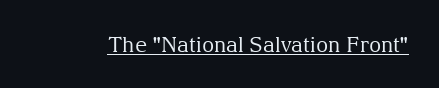
Italic: no, the glyphs are upright roman. You can see a thin bar hugging the bottom of the glyphs. Nothing heavy about these letters — not bold at all. Look at the tracking — it's just the regular setting, nothing added.
